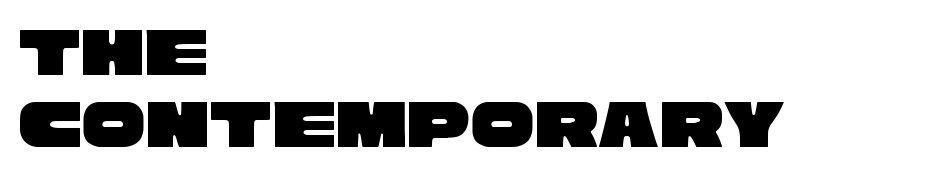
{"serif": "no", "width": "wide", "stroke_contrast": "low", "x_height": "large", "monospaced": "no", "underline": "no", "align": "left", "line_spacing": "tight", "line_spacing_ratio": 1.01, "letter_spacing": "normal", "letter_spacing_em": 0.0, "glyph_px": 71}
